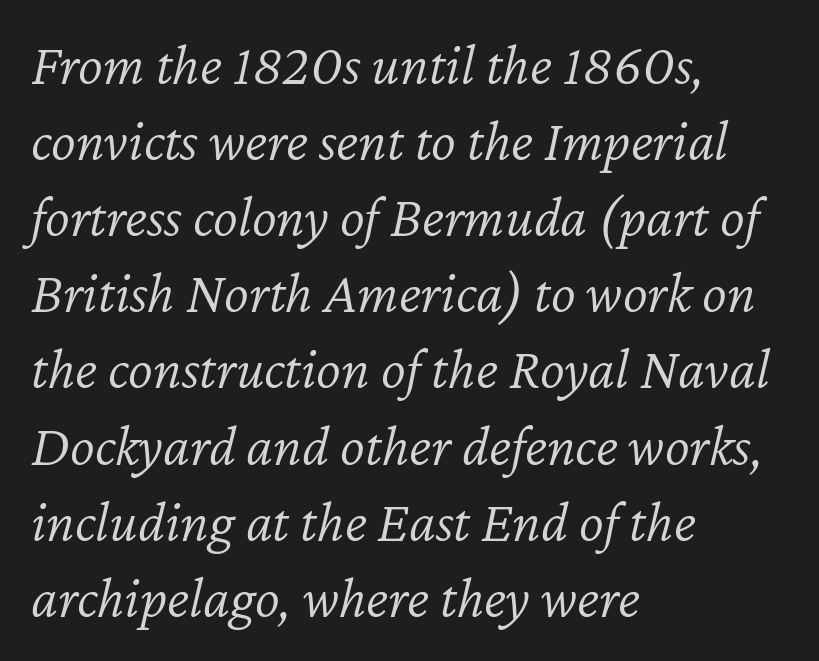
The image shows 59 px light type, italic (leaning right); set left-aligned, normal line spacing (1.29x), normal letter spacing, not underlined; low stroke contrast and a medium x-height.
